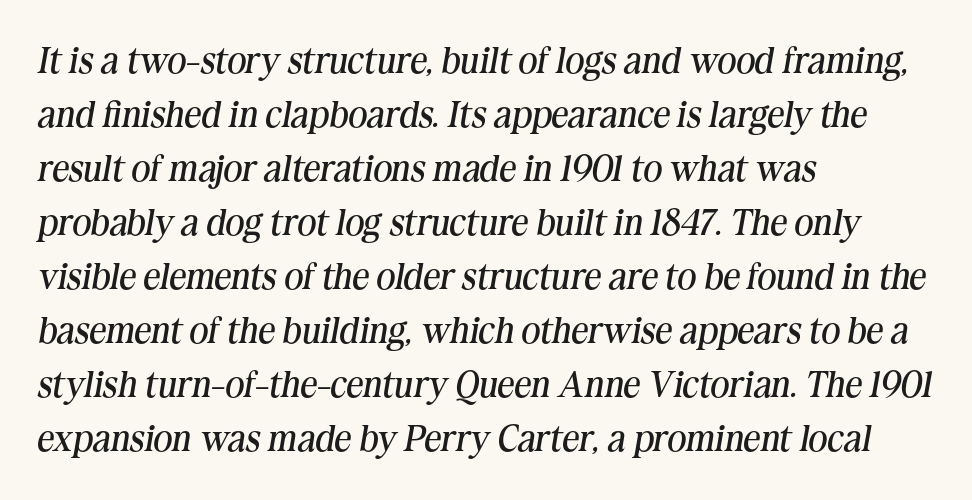
The image shows 37 px regular-weight serif type, italic (leaning right); set left-aligned, normal line spacing (1.46x), normal letter spacing, not underlined; medium stroke contrast and a medium x-height.
